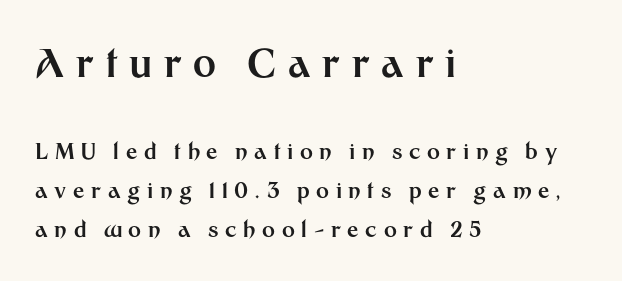
The image shows 39 px bold sans-serif type, upright; set left-aligned, line spacing 1.77x, unusually wide letter spacing (+0.3 em), not underlined; the first (top) block is 1.77x larger; medium stroke contrast and a medium x-height.
